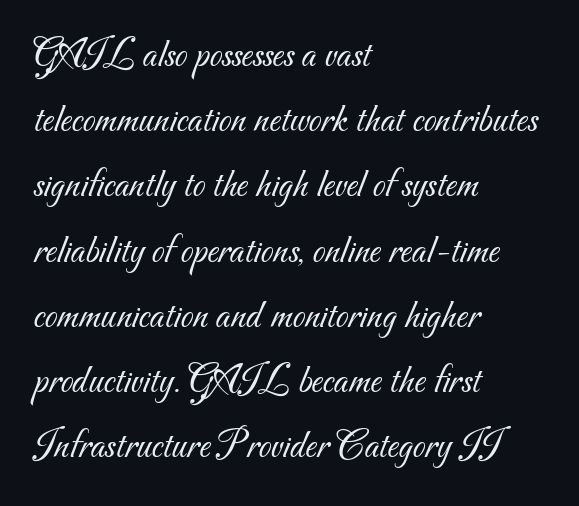
The image shows 41 px light sans-serif type; set left-aligned, normal line spacing (1.59x), normal letter spacing, not underlined; medium stroke contrast and a small x-height.
